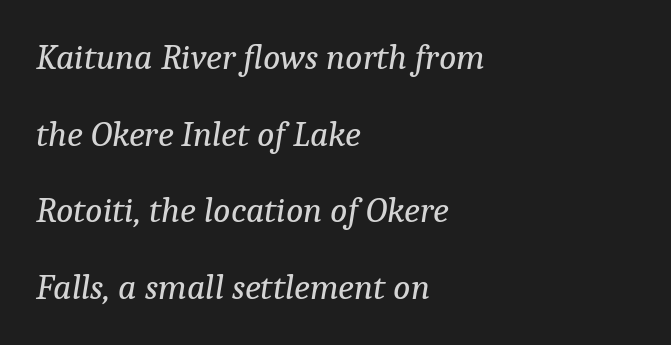
{"serif": "yes", "italic": "yes", "lean": "right", "slant_degrees": 9, "bold": "no", "weight": "regular", "width": "normal", "stroke_contrast": "low", "x_height": "medium", "monospaced": "no", "underline": "no", "align": "left", "line_spacing": "loose", "line_spacing_ratio": 2.13, "letter_spacing": "normal", "letter_spacing_em": 0.0, "glyph_px": 36}
